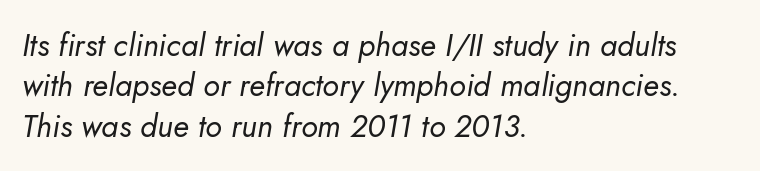
{"italic": "yes", "lean": "right", "slant_degrees": 5, "bold": "no", "weight": "regular", "width": "normal", "stroke_contrast": "low", "x_height": "small", "monospaced": "no", "underline": "no", "align": "left", "line_spacing": "normal", "line_spacing_ratio": 1.3, "letter_spacing": "normal", "letter_spacing_em": 0.0, "glyph_px": 31}
